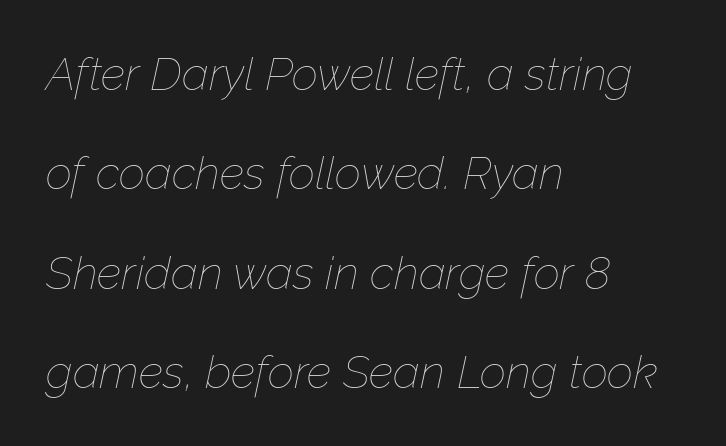
The image shows 46 px thin type, italic (leaning right); set left-aligned, loose line spacing (2.16x), normal letter spacing, not underlined; low stroke contrast and a medium x-height.
